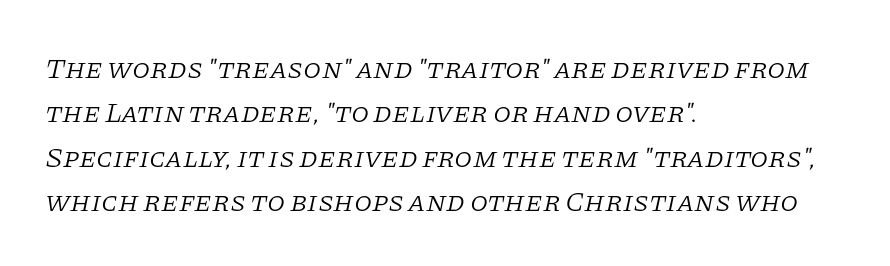
Weight: regular or lighter. I'd call this a serif setting — the letters wear small feet. The string is rendered with underlining switched off. Students, note that the glyphs here touch the page at normal intervals.
